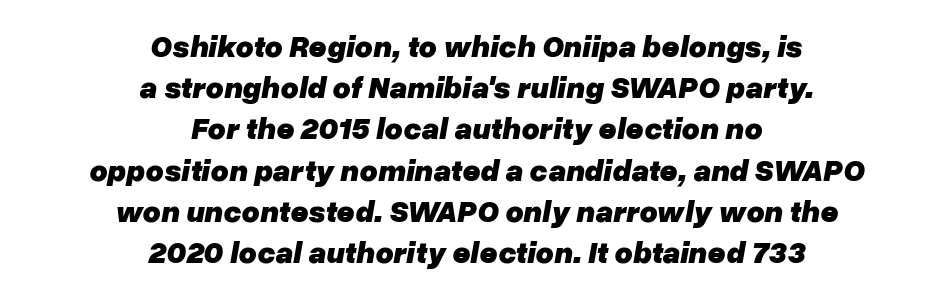
Each word holds together tightly as a unit, with standard inter-letter gaps. Does the leading feel generous? No, just average. Italic? Definitely — the glyphs are oblique. Clear beneath every line of the passage. This sample has the flowing, uneven cadence of proportional lettering. In terms of weight, the rendering is a true, heavy bold.
